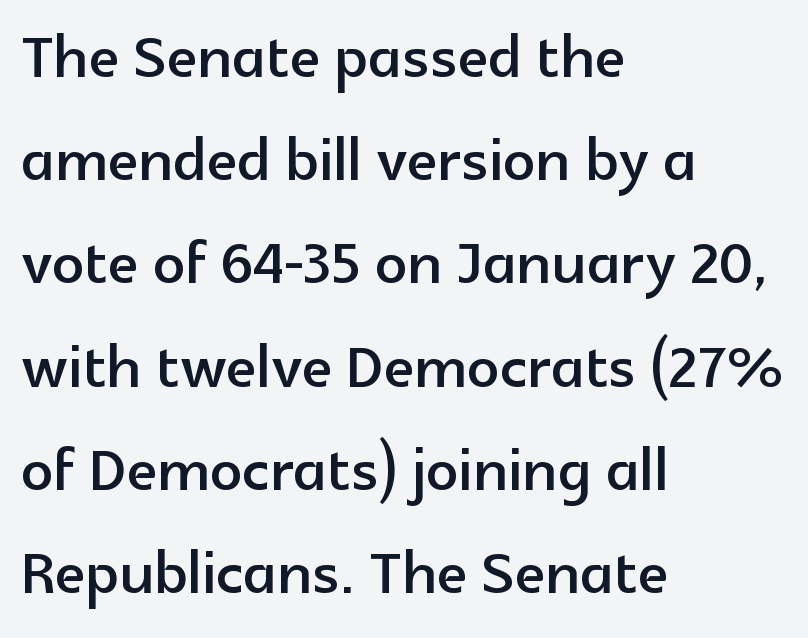
Q: Is the text italic (slanted)? A: No, it is upright.
Q: Is the typeface a serif or a sans-serif typeface? A: Sans-serif.
Q: Is the text underlined? A: No.
Q: How is the paragraph aligned? A: Left-aligned.
Q: Is the spacing between letters normal or unusually wide? A: Normal.
Q: Is the spacing between lines tight, normal or loose? A: Normal.
Q: Width (condensed, normal, or wide)? A: Normal.
Q: x-height? A: Medium.
Q: Monospaced? A: No.
